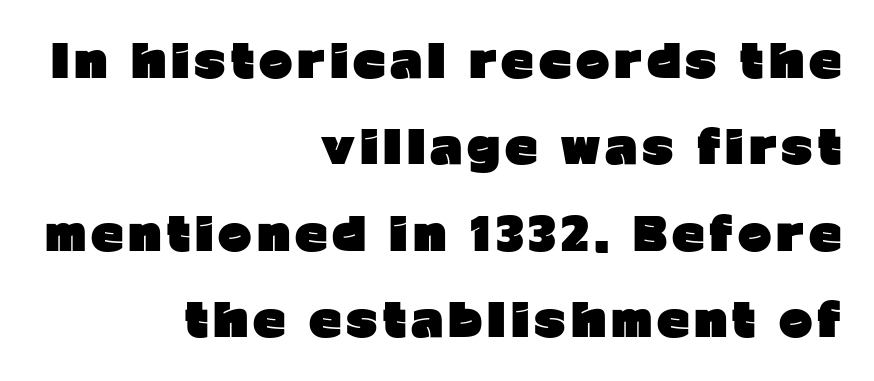
Q: Is the text bold? A: Yes.
Q: Is the text italic (slanted)? A: No, it is upright.
Q: Is the typeface a serif or a sans-serif typeface? A: Sans-serif.
Q: Is the text underlined? A: No.
Q: How is the paragraph aligned? A: Right-aligned.
Q: Is the spacing between lines tight, normal or loose? A: Loose.
Q: Width (condensed, normal, or wide)? A: Normal.
Q: Stroke contrast? A: Low.
Q: x-height? A: Medium.
Q: Monospaced? A: No.
